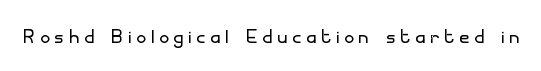
{"italic": "no", "bold": "no", "underline": "no", "letter_spacing": "wide", "letter_spacing_em": 0.21, "glyph_px": 26}
